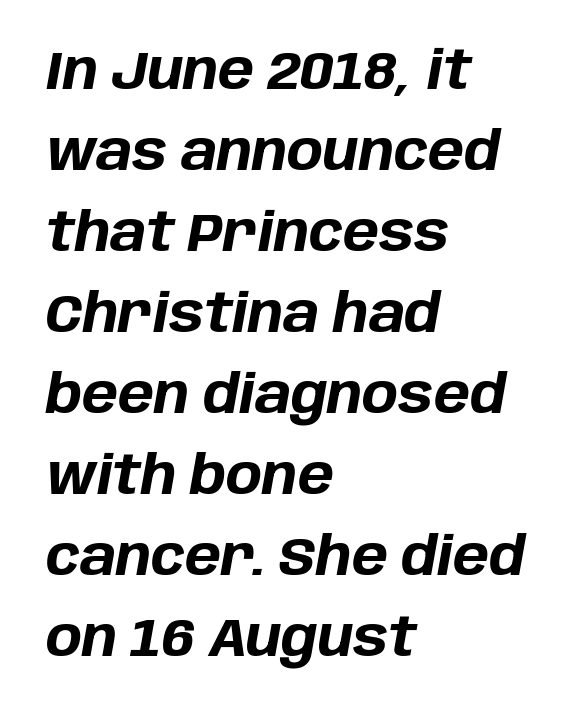
{"italic": "yes", "lean": "right", "slant_degrees": 10, "bold": "yes", "weight": "bold", "width": "normal", "stroke_contrast": "low", "x_height": "large", "monospaced": "no", "underline": "no", "align": "left", "line_spacing": "normal", "line_spacing_ratio": 1.5, "letter_spacing": "normal", "letter_spacing_em": 0.0, "glyph_px": 54}
